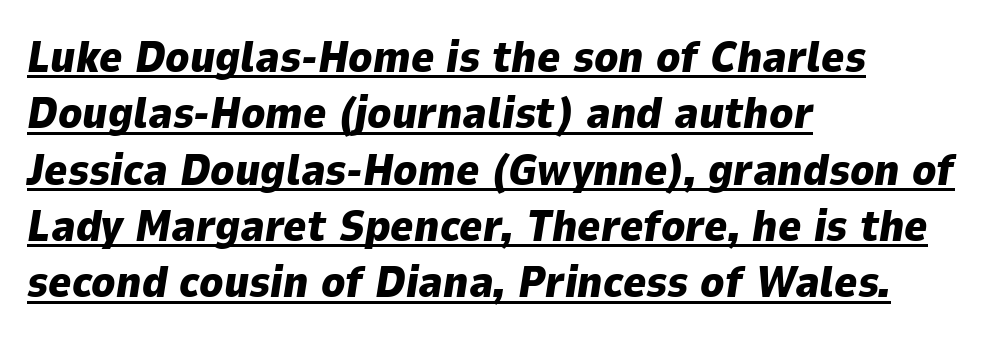
{"italic": "yes", "lean": "right", "slant_degrees": 9, "bold": "yes", "weight": "heavy", "width": "normal", "stroke_contrast": "low", "x_height": "medium", "monospaced": "no", "underline": "yes", "align": "left", "line_spacing": "normal", "line_spacing_ratio": 1.28, "letter_spacing": "normal", "letter_spacing_em": 0.0, "glyph_px": 44}
